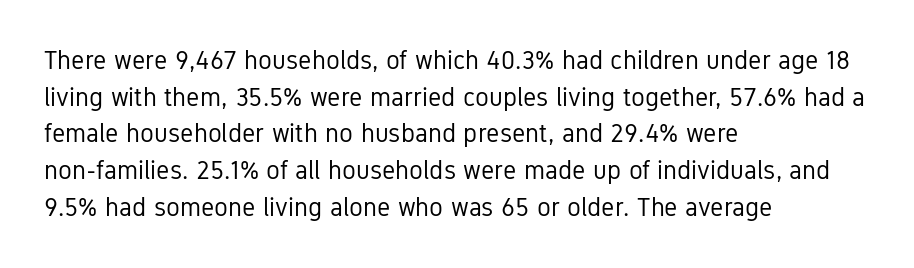
Q: Is the text bold? A: No.
Q: Is the text italic (slanted)? A: No, it is upright.
Q: Is the text underlined? A: No.
Q: How is the paragraph aligned? A: Left-aligned.
Q: Is the spacing between letters normal or unusually wide? A: Normal.
Q: Is the spacing between lines tight, normal or loose? A: Normal.
